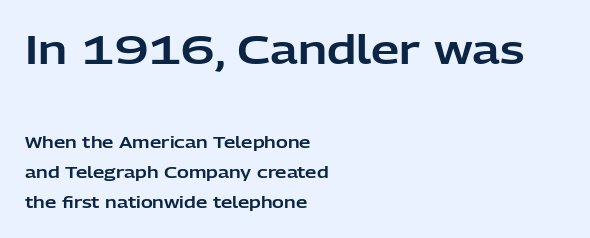
{"serif": "no", "italic": "no", "width": "normal", "stroke_contrast": "low", "x_height": "medium", "monospaced": "no", "underline": "no", "align": "left", "line_spacing_ratio": 1.88, "letter_spacing": "normal", "letter_spacing_em": 0.0, "larger_block": "first", "size_ratio": 2.5, "glyph_px": 40}
